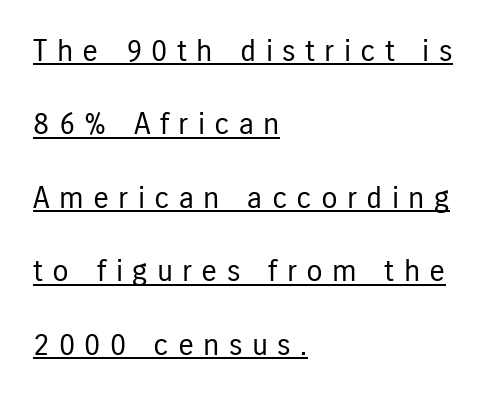
This sample uses a sans-serif face. The string is rendered with underlining switched on. Substantial extra tracking has been applied to these lines. Weight: not bold — regular or lighter.
